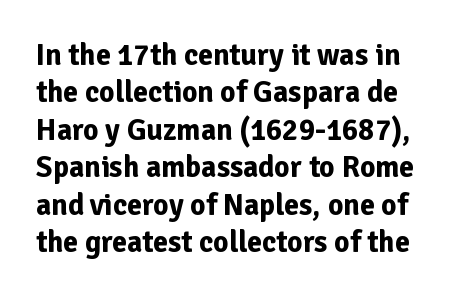
The image shows 30 px bold sans-serif type, upright; set normal line spacing (1.25x), normal letter spacing, not underlined; low stroke contrast and a medium x-height.
